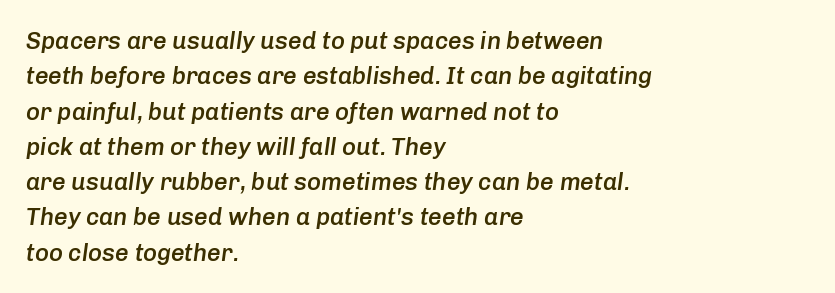
Q: Is the text bold? A: Semi-bold.
Q: Is the text italic (slanted)? A: Yes, it leans right by about 8 degrees.
Q: Is the text underlined? A: No.
Q: How is the paragraph aligned? A: Left-aligned.
Q: Is the spacing between letters normal or unusually wide? A: Normal.
Q: Is the spacing between lines tight, normal or loose? A: Normal.
